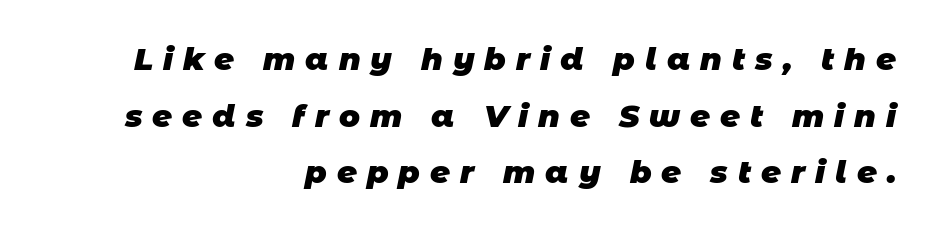
{"serif": "no", "bold": "yes", "weight": "heavy", "width": "normal", "stroke_contrast": "low", "x_height": "large", "monospaced": "no", "underline": "no", "align": "right", "line_spacing_ratio": 1.83, "letter_spacing": "wide", "letter_spacing_em": 0.32, "glyph_px": 31}
